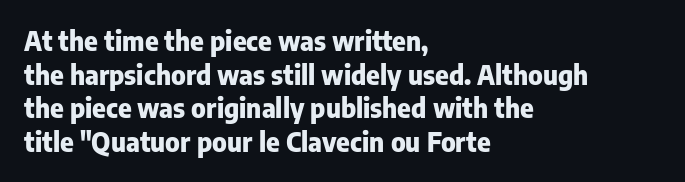
Q: Is the text bold? A: Yes.
Q: Is the text italic (slanted)? A: No, it is upright.
Q: Is the text underlined? A: No.
Q: How is the paragraph aligned? A: Left-aligned.
Q: Is the spacing between letters normal or unusually wide? A: Normal.
Q: Is the spacing between lines tight, normal or loose? A: Normal.
